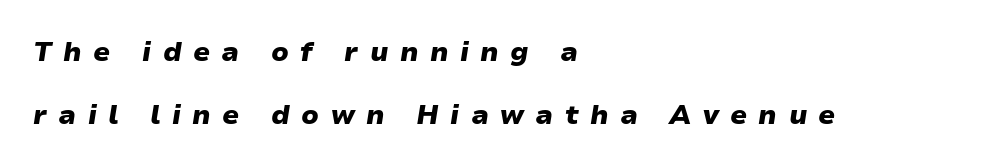
Q: Is the text bold? A: Yes.
Q: Is the text italic (slanted)? A: Yes, it leans right by about 9 degrees.
Q: Is the text underlined? A: No.
Q: How is the paragraph aligned? A: Left-aligned.
Q: Is the spacing between letters normal or unusually wide? A: Unusually wide.
Q: Is the spacing between lines tight, normal or loose? A: Loose.
